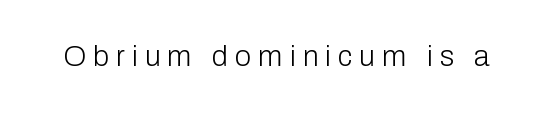
{"serif": "no", "italic": "no", "bold": "no", "weight": "light", "width": "normal", "stroke_contrast": "low", "x_height": "medium", "monospaced": "no", "underline": "no", "letter_spacing": "wide", "letter_spacing_em": 0.24, "glyph_px": 29}
